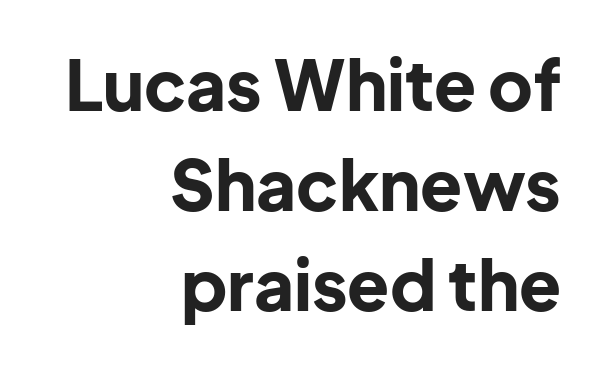
Q: Is the text bold? A: Yes.
Q: Is the text italic (slanted)? A: No, it is upright.
Q: Is the typeface a serif or a sans-serif typeface? A: Sans-serif.
Q: Is the text underlined? A: No.
Q: How is the paragraph aligned? A: Right-aligned.
Q: Is the spacing between letters normal or unusually wide? A: Normal.
Q: Is the spacing between lines tight, normal or loose? A: Normal.
Q: Width (condensed, normal, or wide)? A: Normal.
Q: Stroke contrast? A: Low.
Q: x-height? A: Medium.
Q: Monospaced? A: No.
